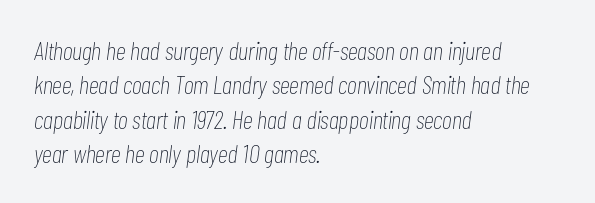
Typeset ragged right — the left edge is the straight one. The space directly below the letters is spotless. Compared with ordinary roman type, these characters are visibly tilted. The weight tops out at a normal text grade. Line spacing here is normal. What stands out about the letter spacing? Nothing — it is the standard amount.
